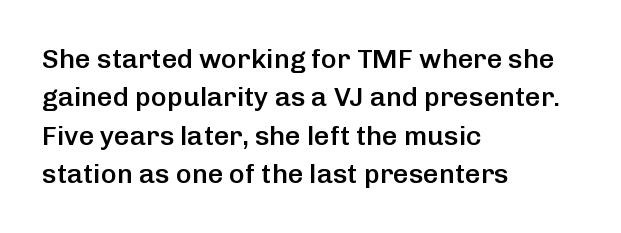
The image shows 27 px text type, upright; set left-aligned, normal line spacing (1.42x), normal letter spacing, not underlined.
